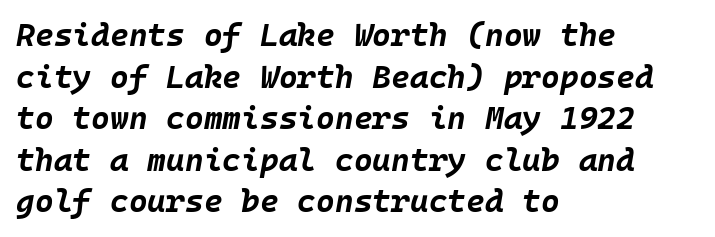
A dark, heavy texture on the line: the type is bold. Yep, that's italic — everything's leaning. The compositor pushed each line to the left boundary. In terms of letterspacing, this is plain default setting. The designer left line spacing at the default. Has an underline been added? It has not.
